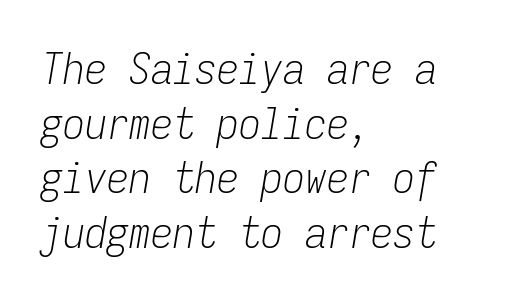
Notice how the passage keeps a crisp vertical edge on the left only. This sample uses plain, unmodified letter spacing. Summary of weight: not heavy and not bold. This is oblique type, the kind used for emphasis or titles. The area under the type is left untouched.
